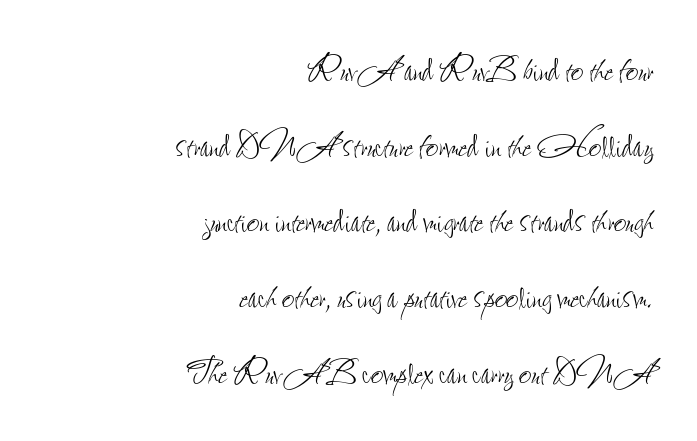
The letters sit at their default tracking, neither squeezed nor spread. Proportional: the letters do not fall into vertical columns. This rendering uses right alignment, leaving the left contour irregular. A light-to-regular cut is what we see here. The foot of each line stays bare and open.
